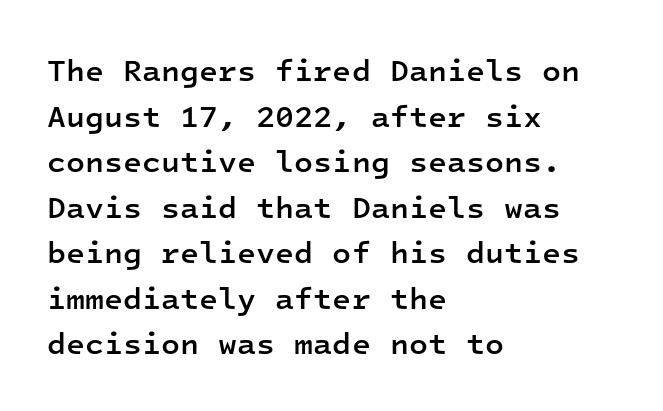
Every row of glyphs begins at an identical x-position on the left. Is this a sans? Yes — the strokes have no serifs. How would I describe the line gaps? Plain and ordinary. Underline: absent. This is the in-between weight designers call semibold or demi.
